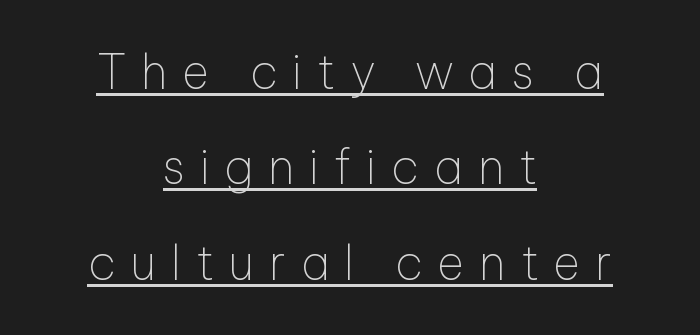
Q: Is the text bold? A: No.
Q: Is the text italic (slanted)? A: No, it is upright.
Q: Is the typeface a serif or a sans-serif typeface? A: Sans-serif.
Q: Is the text underlined? A: Yes.
Q: How is the paragraph aligned? A: Centered.
Q: Is the spacing between letters normal or unusually wide? A: Unusually wide.
Q: Is the spacing between lines tight, normal or loose? A: Loose.
Q: Width (condensed, normal, or wide)? A: Normal.
Q: Stroke contrast? A: Low.
Q: x-height? A: Medium.
Q: Monospaced? A: No.
